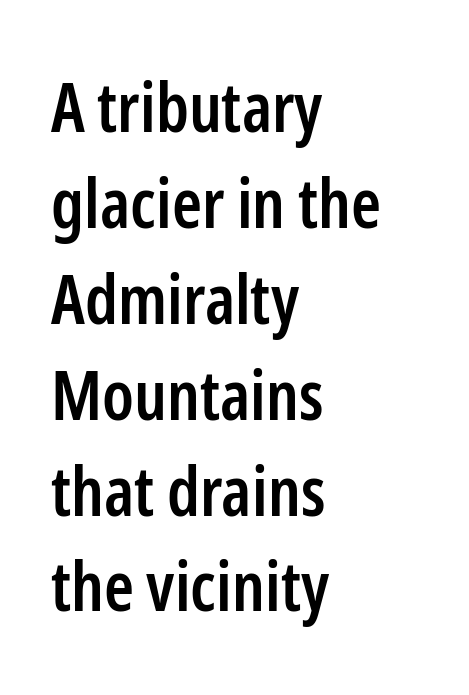
Nothing sits at the stroke ends, so this counts as sans-serif. Looks like regular typesetting: each glyph gets only the width it needs. Lines of text with bare space underneath. A typesetter would mark this as roman, not italic. The letters are semibold — heavier than regular but short of a full bold. No extra tracking has been applied to these lines.
